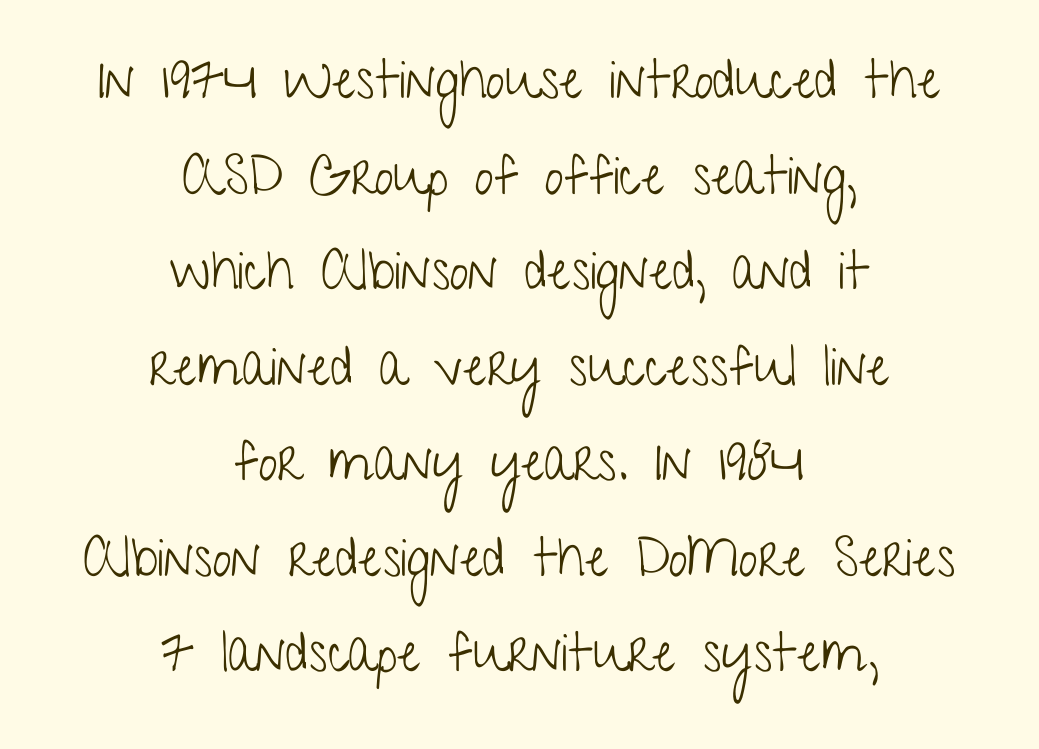
The image shows 54 px light, condensed sans-serif type, upright; set centered, line spacing 1.77x, normal letter spacing, not underlined; low stroke contrast and a medium x-height.
